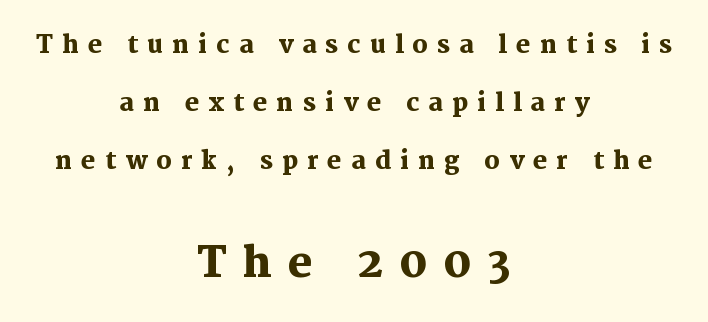
{"serif": "yes", "italic": "no", "bold": "yes", "weight": "heavy", "width": "normal", "stroke_contrast": "medium", "x_height": "medium", "monospaced": "no", "underline": "no", "align": "center", "line_spacing": "loose", "line_spacing_ratio": 2.41, "letter_spacing": "wide", "letter_spacing_em": 0.38, "larger_block": "second", "size_ratio": 1.75, "glyph_px": 42}
